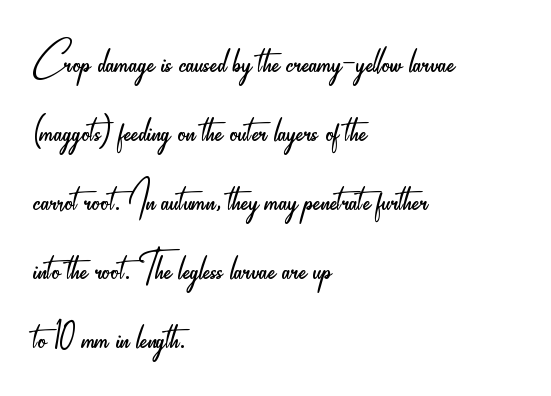
The image shows 53 px light, condensed sans-serif type; set left-aligned, normal line spacing (1.3x), normal letter spacing, not underlined; low stroke contrast and a small x-height.
